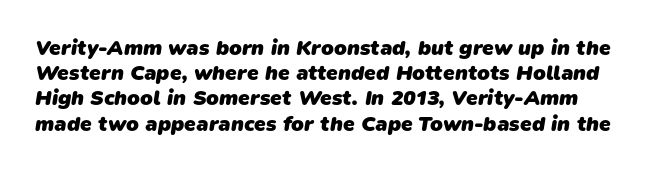
The image shows 21 px bold type; set line spacing 1.2x, normal letter spacing, not underlined.
